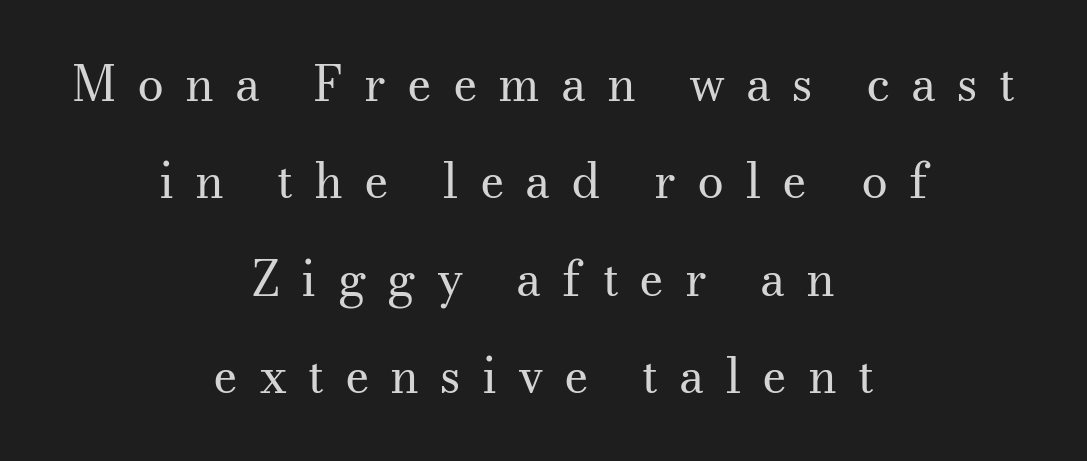
The image shows 48 px regular-weight serif type, upright; set centered, loose line spacing (2.03x), unusually wide letter spacing (+0.43 em), not underlined; medium stroke contrast and a small x-height.
